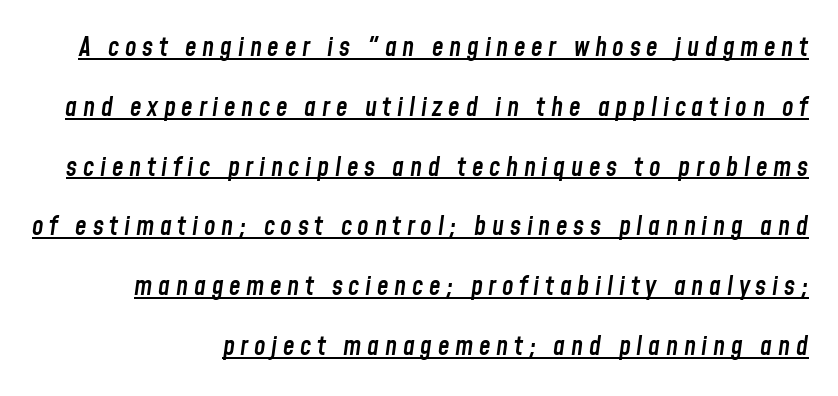
{"italic": "yes", "lean": "right", "slant_degrees": 8, "bold": "semi", "underline": "yes", "align": "right", "line_spacing": "loose", "line_spacing_ratio": 2.3, "letter_spacing": "wide", "letter_spacing_em": 0.22, "glyph_px": 26}
